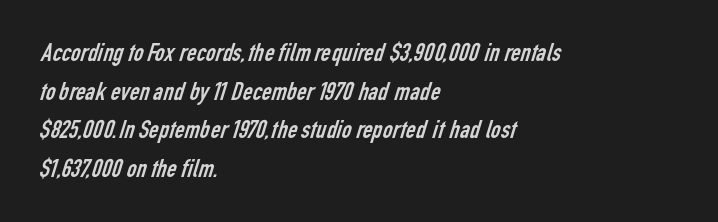
Q: Is the text bold? A: No.
Q: Is the text underlined? A: No.
Q: How is the paragraph aligned? A: Left-aligned.
Q: Is the spacing between letters normal or unusually wide? A: Normal.
Q: Is the spacing between lines tight, normal or loose? A: Normal.
